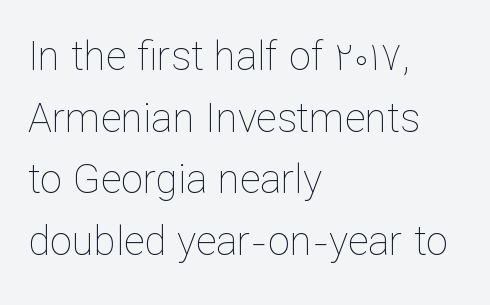
{"italic": "no", "bold": "no", "weight": "thin", "width": "normal", "stroke_contrast": "low", "x_height": "medium", "monospaced": "no", "underline": "no", "align": "left", "line_spacing": "normal", "line_spacing_ratio": 1.54, "letter_spacing": "normal", "letter_spacing_em": 0.0, "glyph_px": 40}
